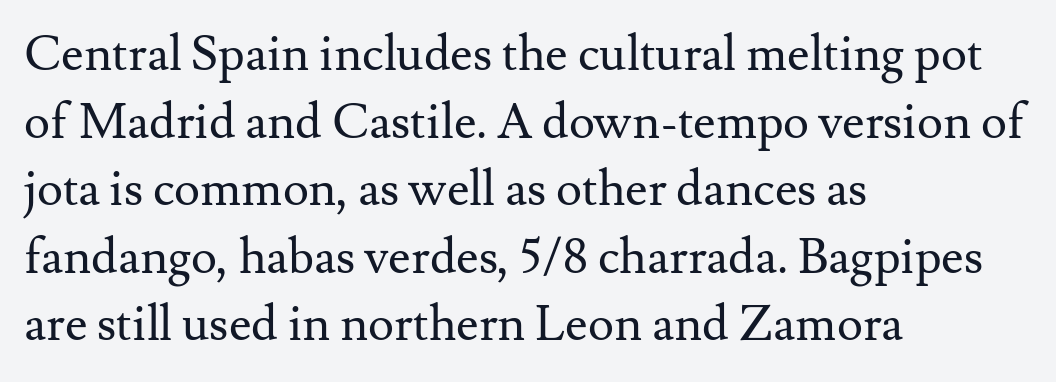
Q: Is the text bold? A: No.
Q: Is the text italic (slanted)? A: No, it is upright.
Q: Is the typeface a serif or a sans-serif typeface? A: Serif.
Q: Is the text underlined? A: No.
Q: How is the paragraph aligned? A: Left-aligned.
Q: Is the spacing between letters normal or unusually wide? A: Normal.
Q: Is the spacing between lines tight, normal or loose? A: Normal.
Q: Width (condensed, normal, or wide)? A: Normal.
Q: Stroke contrast? A: Medium.
Q: x-height? A: Small.
Q: Monospaced? A: No.
